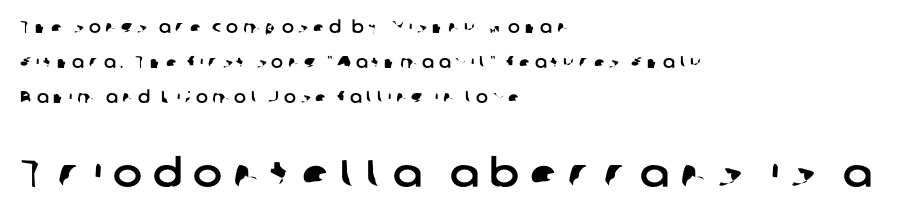
The image shows 39 px sans-serif type; set left-aligned, loose line spacing (2.19x), unusually wide letter spacing (+0.29 em), not underlined; the second (bottom) block is 2.44x larger; low stroke contrast and a medium x-height.
